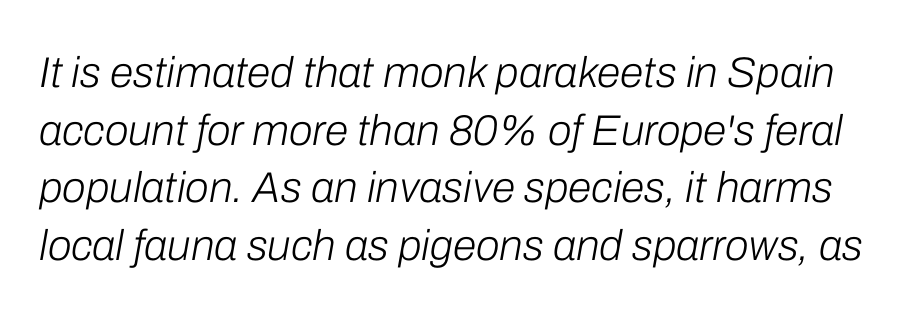
{"italic": "yes", "lean": "right", "slant_degrees": 10, "bold": "no", "weight": "light", "width": "normal", "stroke_contrast": "low", "x_height": "medium", "monospaced": "no", "underline": "no", "line_spacing": "normal", "line_spacing_ratio": 1.34, "letter_spacing": "normal", "letter_spacing_em": 0.0, "glyph_px": 43}
